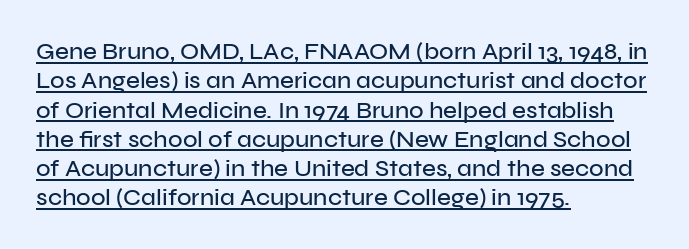
This sample uses plain, unmodified letter spacing. This rendering uses left alignment, leaving the right contour irregular. Designer's note — italics off, roman on. A typographer would call this underscored text.
